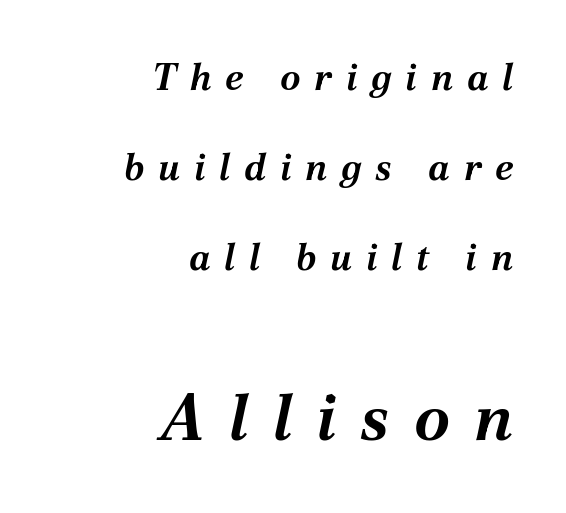
Small over large — that's the arrangement of the two blocks here. Interline gaps are noticeably wide in this sample. Note the varied advance widths — an 'i' is clearly narrower than an 'm'. An italicized treatment has been applied to the whole sample. The tracking jumps out immediately: characters are airy and widely separated. The paragraph has a hard right edge and a soft left edge.
